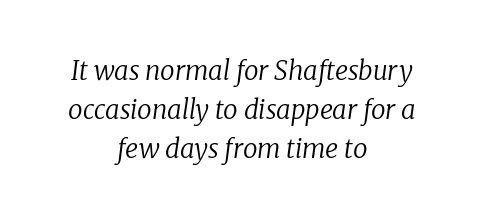
The image shows 26 px text type, italic (leaning right); set centered, normal line spacing (1.5x), normal letter spacing, not underlined.
